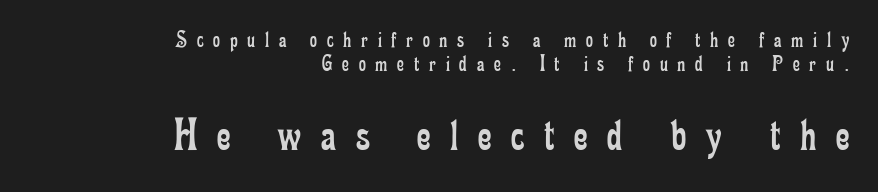
Tall strokes in this sample are plumb rather than angled. Every row of glyphs terminates at an identical x-position on the right. In terms of letterform style, serifs are clearly present. There is plenty of visible air inserted between adjacent glyphs.
